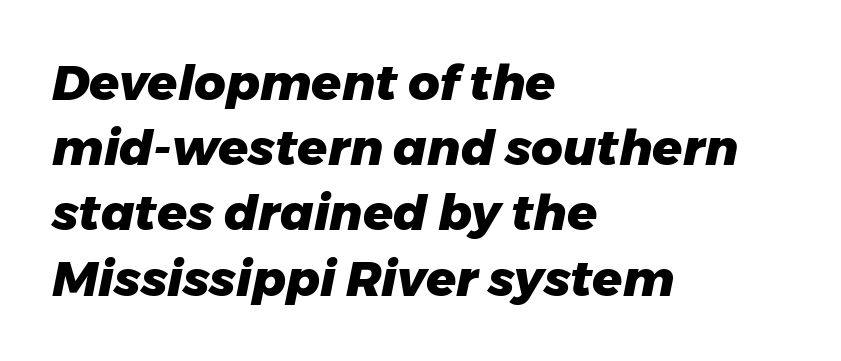
{"italic": "yes", "lean": "right", "slant_degrees": 11, "bold": "yes", "weight": "heavy", "width": "normal", "stroke_contrast": "low", "x_height": "medium", "monospaced": "no", "underline": "no", "align": "left", "line_spacing": "normal", "line_spacing_ratio": 1.33, "letter_spacing": "normal", "letter_spacing_em": 0.0, "glyph_px": 49}
